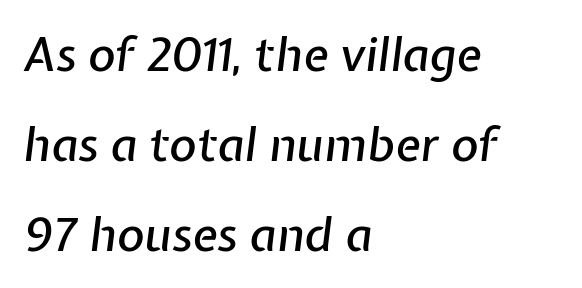
{"italic": "yes", "lean": "right", "slant_degrees": 7, "width": "normal", "stroke_contrast": "low", "x_height": "medium", "monospaced": "no", "underline": "no", "align": "left", "line_spacing": "loose", "line_spacing_ratio": 1.91, "letter_spacing": "normal", "letter_spacing_em": 0.0, "glyph_px": 47}
